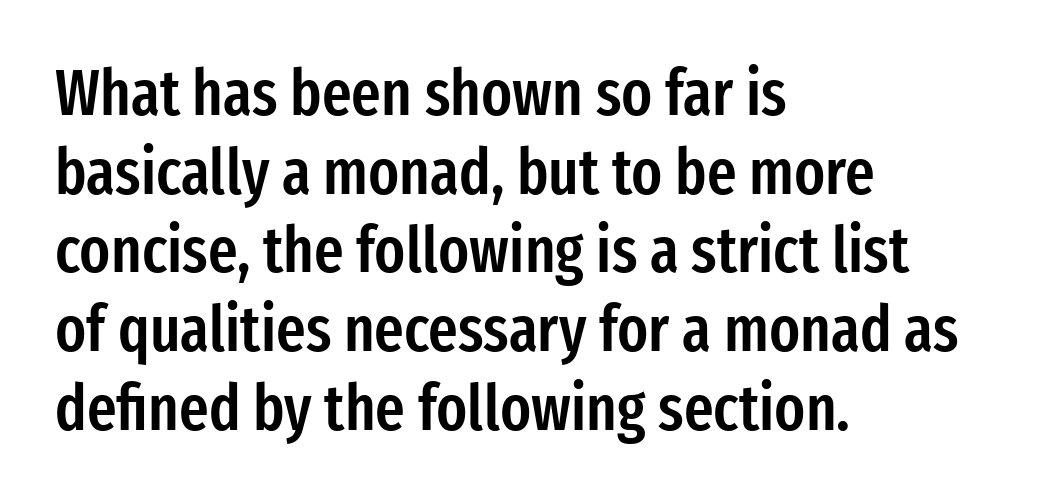
Look at the tracking — it's just the regular setting, nothing added. Looks like regular typesetting: each glyph gets only the width it needs. Is this a sans? Yes — the strokes have no serifs. Descender tails drop into unmarked territory.
